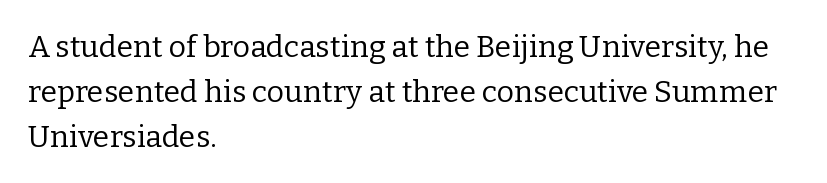
Words appear dense and cohesive because spacing is normal. The passage shown is not underscored anywhere. Spacing verdict: proportional, widths tailored to each character. Letters have the restrained weight of plain body copy at most. This sample keeps an unexceptional amount of space between lines. Check where the strokes stop: tiny serifs finish them off.
